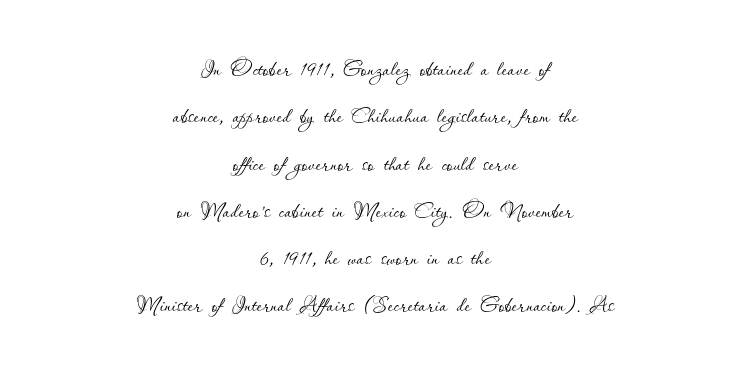
The image shows 29 px thin type; set centered, normal line spacing (1.63x), normal letter spacing, not underlined; low stroke contrast and a small x-height.
